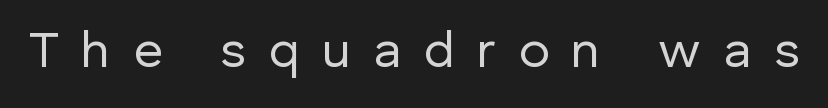
The image shows 51 px regular-weight sans-serif type, upright; set unusually wide letter spacing (+0.44 em), not underlined; low stroke contrast and a medium x-height.
